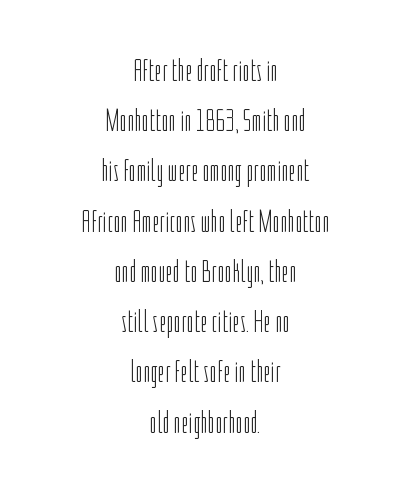
The image shows 32 px light, condensed sans-serif type, upright; set centered, normal line spacing (1.57x), normal letter spacing, not underlined; low stroke contrast and a medium x-height.
